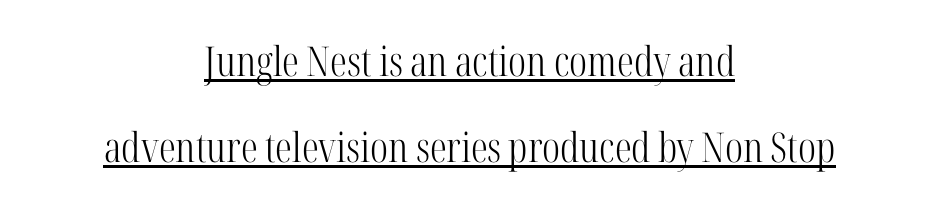
Compared with undecorated copy, this sample adds a rule below the words. Stroke terminals: seriffed. Proportional: the letters do not fall into vertical columns. Regarding leading, the lines here are spaced well apart. The gaps between neighbouring characters are ordinary and unremarkable. Visually the block forms a symmetrical silhouette, jagged on both flanks.
